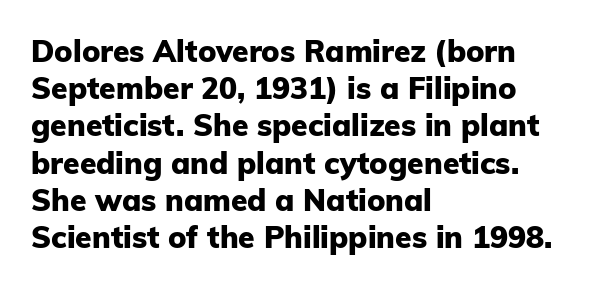
Reading down the block, your eye returns to a fixed left position each line. Think of a printed novel: that variable character pitch is what you see here. The face used here is a sans, in the tradition of grotesques and geometrics. No word sits above an underline. Heft: maximum for text — a bold.
